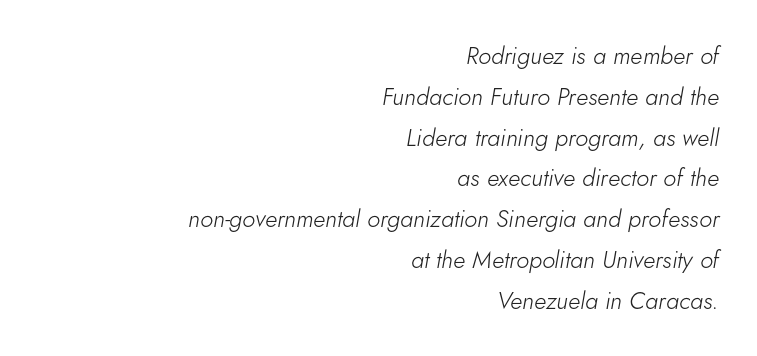
Q: Is the text bold? A: No.
Q: Is the text italic (slanted)? A: Yes, it leans right by about 5 degrees.
Q: Is the text underlined? A: No.
Q: How is the paragraph aligned? A: Right-aligned.
Q: Is the spacing between letters normal or unusually wide? A: Normal.
Q: Is the spacing between lines tight, normal or loose? A: Normal.
